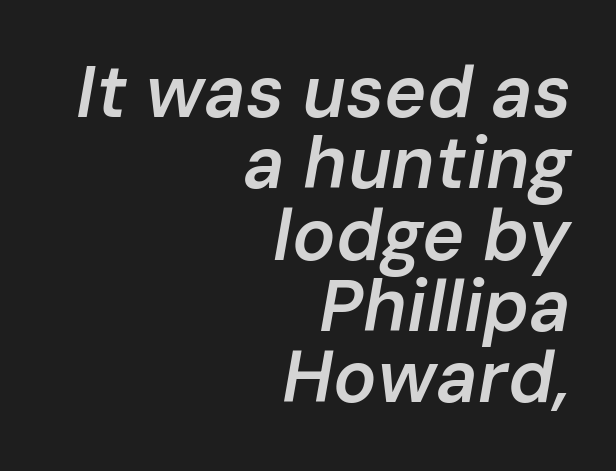
The image shows 72 px semibold type, italic (leaning right); set right-aligned, tight line spacing (0.99x), normal letter spacing, not underlined; low stroke contrast and a medium x-height.
